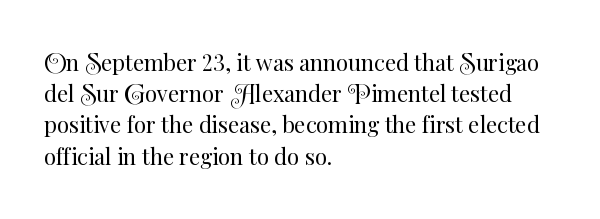
Q: Is the text bold? A: No.
Q: Is the text italic (slanted)? A: No, it is upright.
Q: Is the text underlined? A: No.
Q: How is the paragraph aligned? A: Left-aligned.
Q: Is the spacing between letters normal or unusually wide? A: Normal.
Q: Is the spacing between lines tight, normal or loose? A: Normal.
